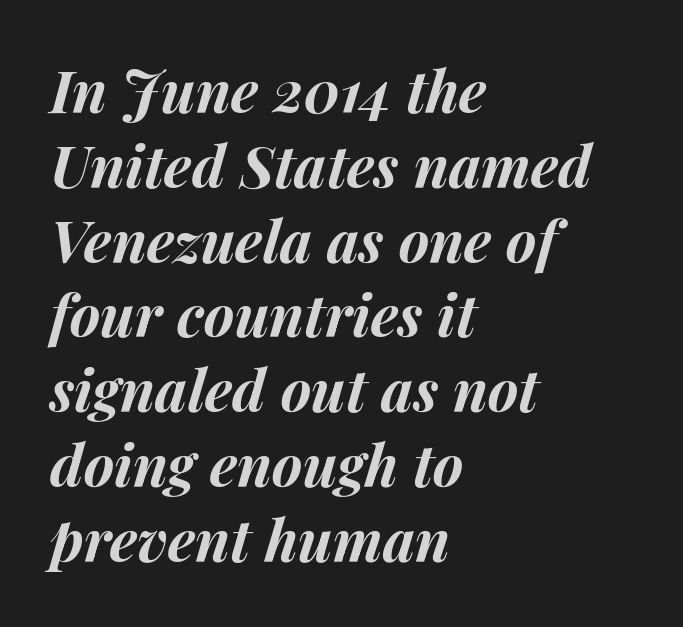
Q: Is the text bold? A: Yes.
Q: Is the text italic (slanted)? A: Yes, it leans right by about 14 degrees.
Q: Is the text underlined? A: No.
Q: How is the paragraph aligned? A: Left-aligned.
Q: Is the spacing between letters normal or unusually wide? A: Normal.
Q: Is the spacing between lines tight, normal or loose? A: Normal.
Q: Width (condensed, normal, or wide)? A: Normal.
Q: Stroke contrast? A: Medium.
Q: x-height? A: Medium.
Q: Monospaced? A: No.
